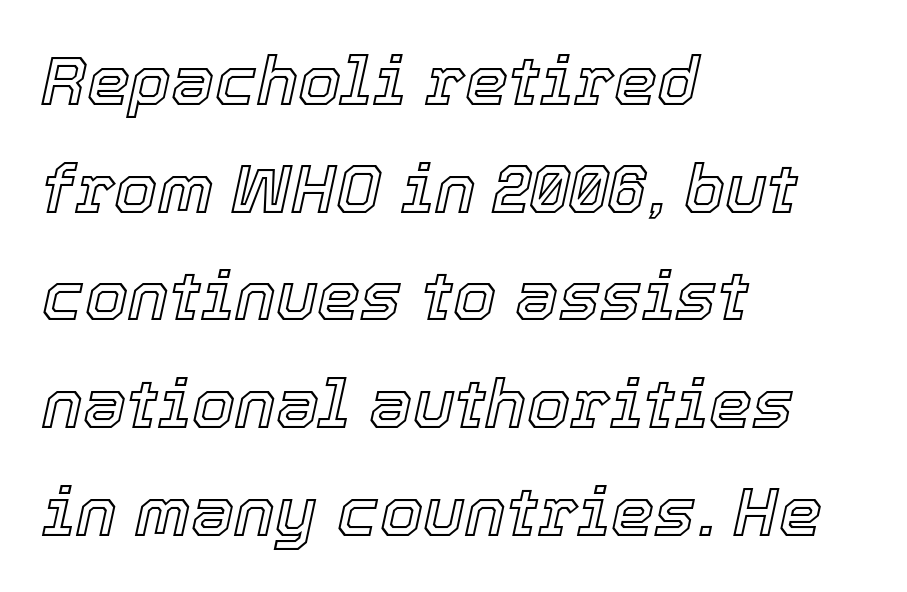
Q: Is the text italic (slanted)? A: Yes, it leans right by about 12 degrees.
Q: Is the text underlined? A: No.
Q: How is the paragraph aligned? A: Left-aligned.
Q: Is the spacing between letters normal or unusually wide? A: Normal.
Q: Is the spacing between lines tight, normal or loose? A: Normal.
Q: Width (condensed, normal, or wide)? A: Normal.
Q: x-height? A: Medium.
Q: Monospaced? A: No.
